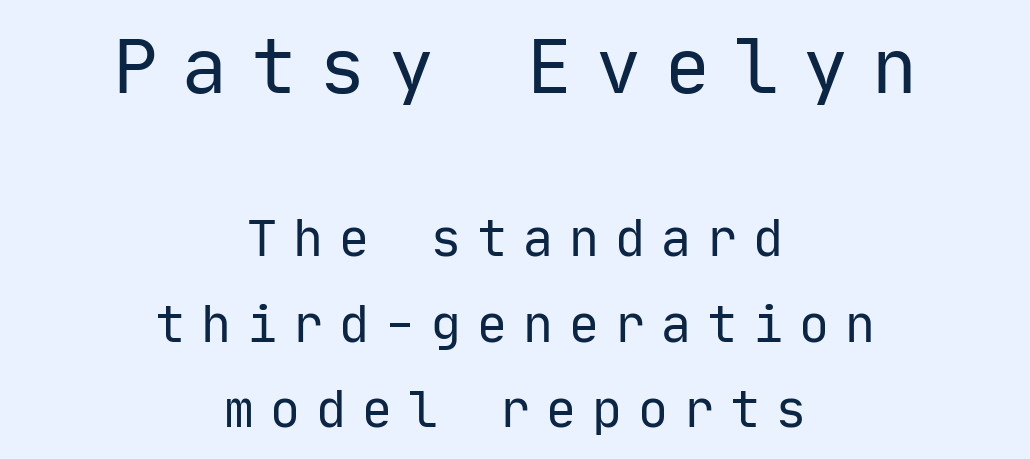
Teacher's note: observe the equal gaps on both sides — that is centered alignment. The passage shown is not underscored anywhere. These lines are rendered in a fixed-pitch font. You get the large type first, then a drop to smaller type. The axis of the letterforms is exactly vertical.
